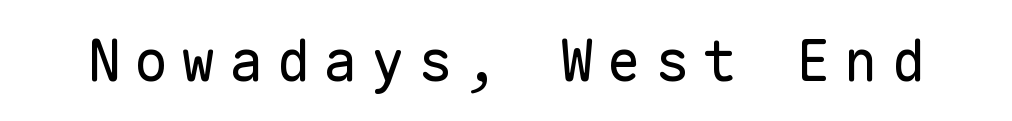
Q: Is the text bold? A: No.
Q: Is the text italic (slanted)? A: No, it is upright.
Q: Is the typeface a serif or a sans-serif typeface? A: Sans-serif.
Q: Is the text underlined? A: No.
Q: Is the spacing between letters normal or unusually wide? A: Unusually wide.
Q: Width (condensed, normal, or wide)? A: Normal.
Q: Stroke contrast? A: Low.
Q: x-height? A: Medium.
Q: Monospaced? A: Yes.
